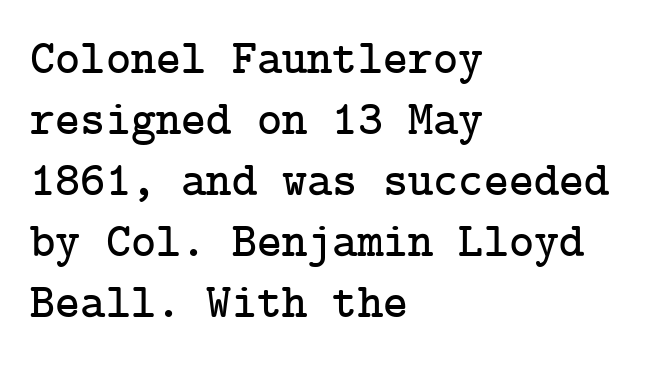
Q: Is the text italic (slanted)? A: No, it is upright.
Q: Is the typeface a serif or a sans-serif typeface? A: Serif.
Q: Is the text underlined? A: No.
Q: How is the paragraph aligned? A: Left-aligned.
Q: Is the spacing between letters normal or unusually wide? A: Normal.
Q: Is the spacing between lines tight, normal or loose? A: Normal.
Q: Width (condensed, normal, or wide)? A: Normal.
Q: Stroke contrast? A: Low.
Q: x-height? A: Medium.
